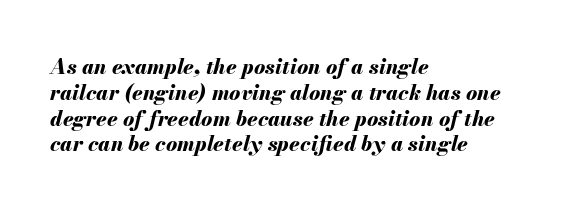
Q: Is the text bold? A: Yes.
Q: Is the text italic (slanted)? A: Yes, it leans right by about 13 degrees.
Q: Is the text underlined? A: No.
Q: How is the paragraph aligned? A: Left-aligned.
Q: Is the spacing between letters normal or unusually wide? A: Normal.
